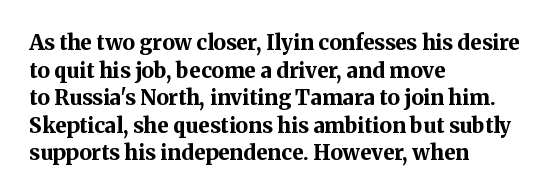
The image shows 21 px bold type, upright; set left-aligned, normal line spacing (1.31x), normal letter spacing, not underlined.
